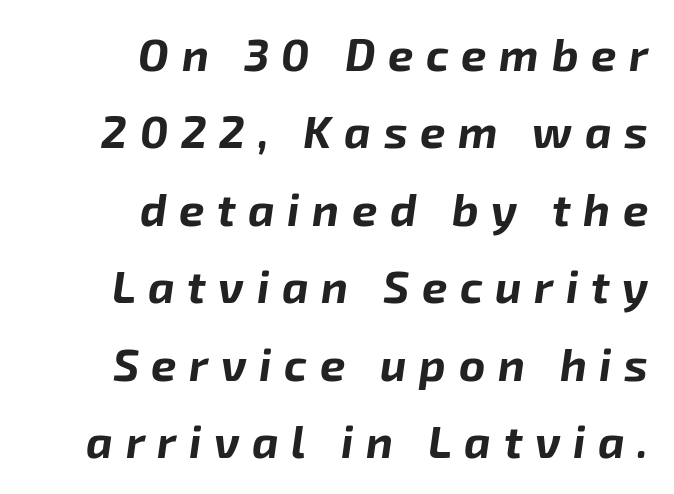
{"italic": "yes", "lean": "right", "slant_degrees": 8, "bold": "yes", "weight": "bold", "width": "normal", "stroke_contrast": "low", "x_height": "medium", "monospaced": "no", "underline": "no", "align": "right", "line_spacing_ratio": 1.72, "letter_spacing": "wide", "letter_spacing_em": 0.28, "glyph_px": 45}
